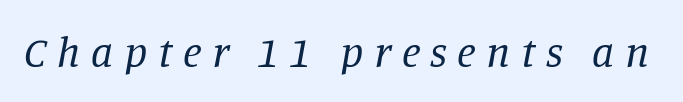
The image shows 43 px regular-weight serif type, italic (leaning right); set unusually wide letter spacing (+0.25 em), not underlined; low stroke contrast and a large x-height.
